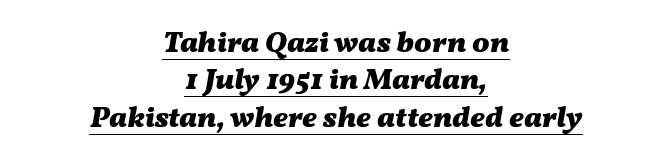
{"italic": "yes", "lean": "right", "slant_degrees": 11, "bold": "yes", "weight": "heavy", "width": "wide", "stroke_contrast": "medium", "x_height": "medium", "monospaced": "no", "underline": "yes", "align": "center", "line_spacing": "normal", "line_spacing_ratio": 1.29, "letter_spacing": "normal", "letter_spacing_em": 0.0, "glyph_px": 29}
